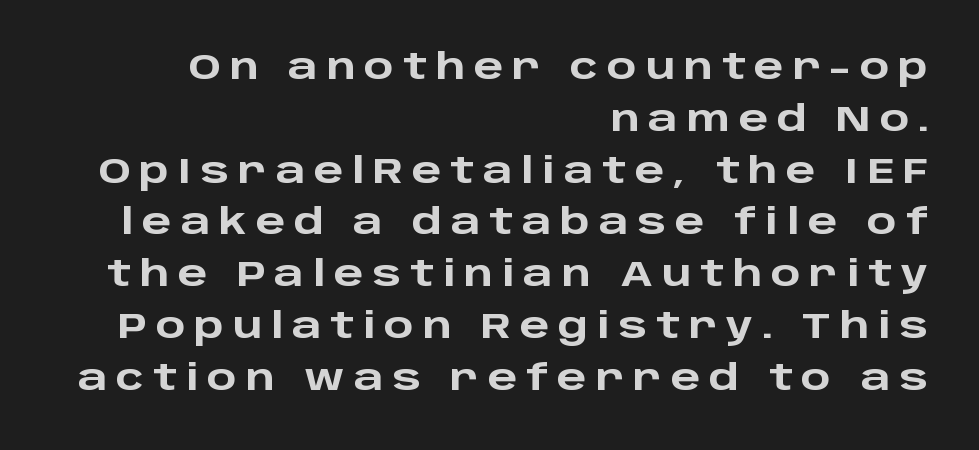
Is this a fixed-width face? No — the glyphs have proportional, varying widths. Letters rest on an invisible, unmarked baseline. In terms of leading, this rendering sits right in the middle. The face used here is rendered with a markedly widened letterfit. The paragraph shown leans on its right margin. The glyphs in this specimen are sans serif.
